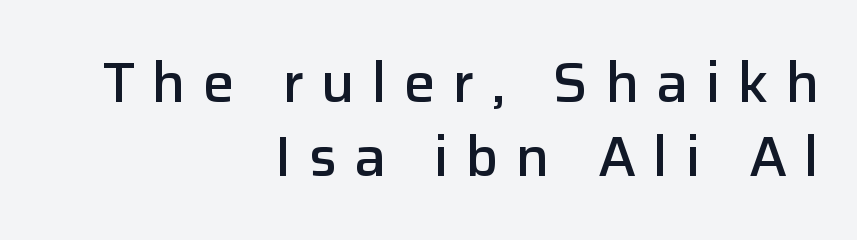
{"serif": "no", "italic": "no", "bold": "semi", "weight": "semibold", "width": "normal", "stroke_contrast": "low", "x_height": "medium", "monospaced": "no", "underline": "no", "align": "right", "line_spacing": "normal", "line_spacing_ratio": 1.33, "letter_spacing": "wide", "letter_spacing_em": 0.31, "glyph_px": 56}
